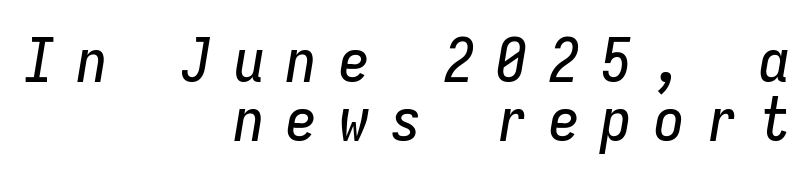
Q: Is the text italic (slanted)? A: Yes, it leans right by about 9 degrees.
Q: Is the text underlined? A: No.
Q: How is the paragraph aligned? A: Right-aligned.
Q: Is the spacing between letters normal or unusually wide? A: Unusually wide.
Q: Is the spacing between lines tight, normal or loose? A: Tight.
Q: Width (condensed, normal, or wide)? A: Condensed.
Q: Stroke contrast? A: Low.
Q: x-height? A: Medium.
Q: Monospaced? A: Yes.
